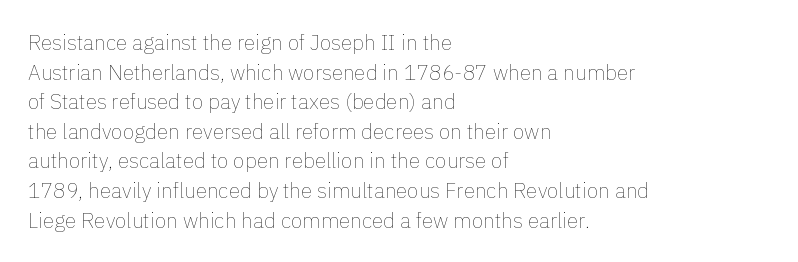
The image shows 21 px text type, upright; set left-aligned, normal line spacing (1.41x), normal letter spacing, not underlined.
